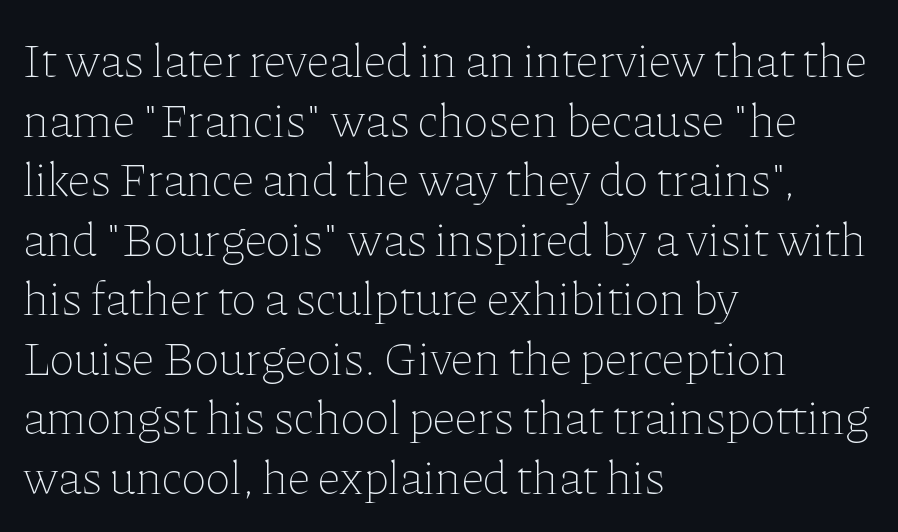
The image shows 48 px thin type, upright; set left-aligned, line spacing 1.24x, normal letter spacing, not underlined; low stroke contrast and a medium x-height.
